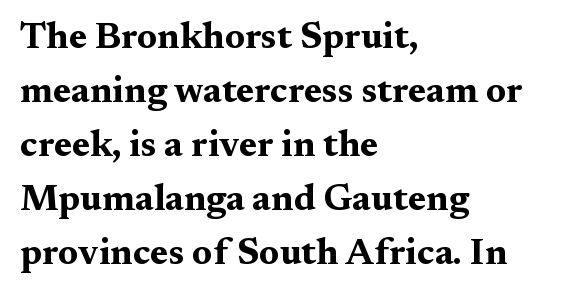
The image shows 37 px bold, wide serif type, upright; set left-aligned, normal line spacing (1.46x), normal letter spacing, not underlined; medium stroke contrast and a medium x-height.
